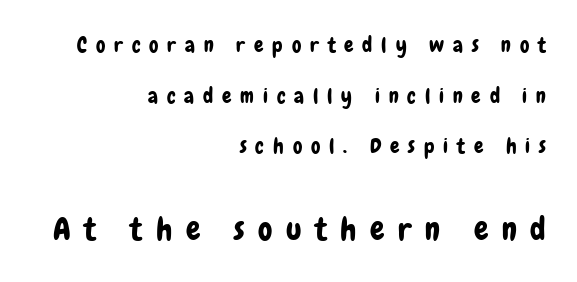
Summary of vertical rhythm: relaxed, with wide interline spacing. This sample uses a sans-serif face. The letters stand straight up with perfectly vertical stems. Typesetter's note — lower block bumped up in size, upper block left smaller.
